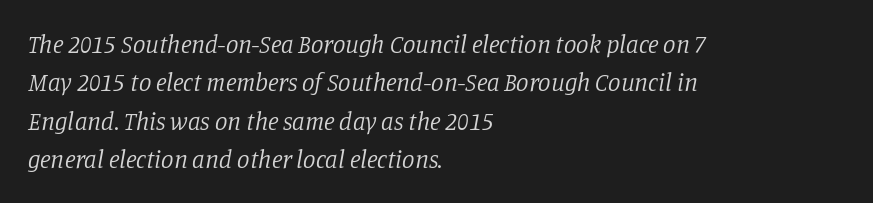
Q: Is the text bold? A: No.
Q: Is the text italic (slanted)? A: Yes, it leans right by about 11 degrees.
Q: Is the text underlined? A: No.
Q: How is the paragraph aligned? A: Left-aligned.
Q: Is the spacing between letters normal or unusually wide? A: Normal.
Q: Is the spacing between lines tight, normal or loose? A: Normal.
